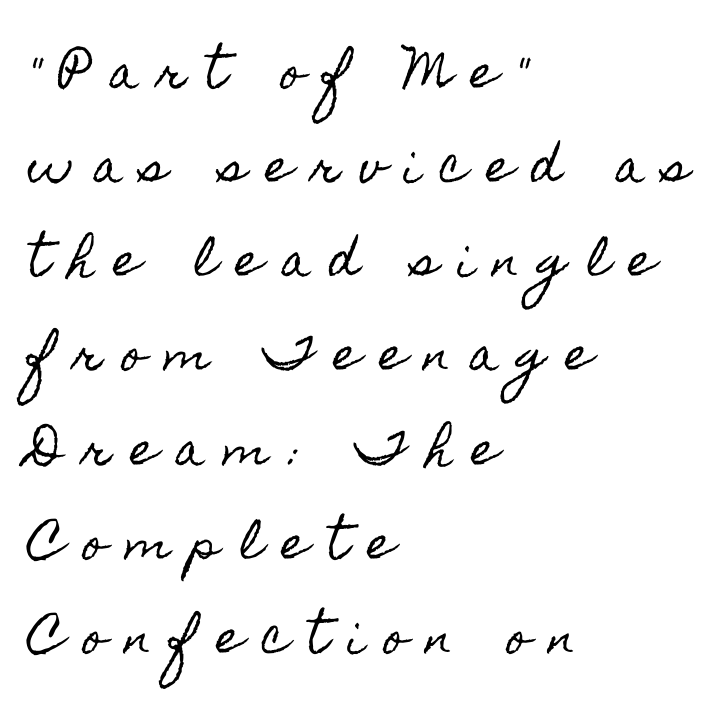
The image shows 44 px condensed type; set left-aligned, loose line spacing (2.14x), unusually wide letter spacing (+0.44 em), not underlined; a small x-height.
